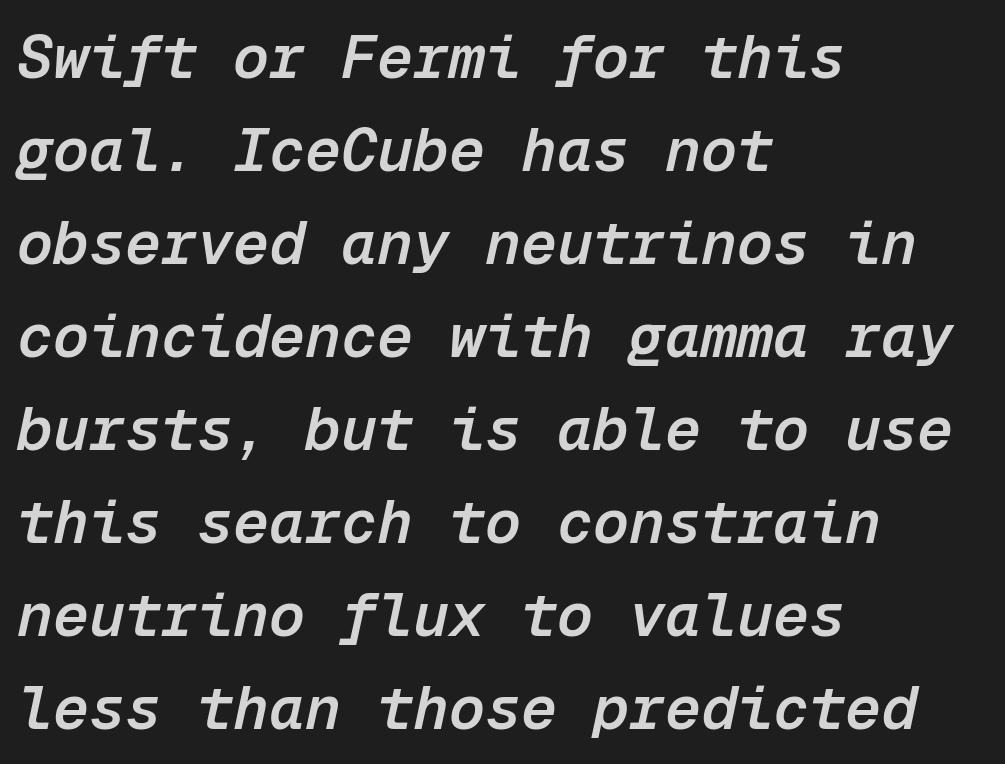
Do the characters align in a grid? Yes, the font is monospaced. Descender tails drop into unmarked territory. Letter spacing: default. The rendering applies a slant to the glyphs. Stems and bowls a touch heavier than normal — semibold.
